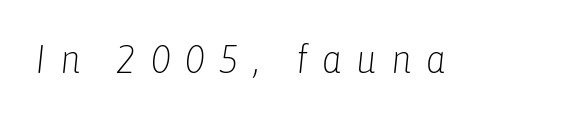
Q: Is the text bold? A: No.
Q: Is the text italic (slanted)? A: Yes, it leans right by about 6 degrees.
Q: Is the text underlined? A: No.
Q: Is the spacing between letters normal or unusually wide? A: Unusually wide.
Q: Width (condensed, normal, or wide)? A: Condensed.
Q: Stroke contrast? A: Low.
Q: x-height? A: Medium.
Q: Monospaced? A: No.
